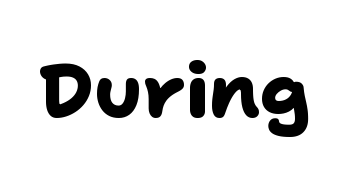
Q: Is the text bold? A: Yes.
Q: Is the typeface a serif or a sans-serif typeface? A: Sans-serif.
Q: Is the text underlined? A: No.
Q: Is the spacing between letters normal or unusually wide? A: Normal.
Q: Width (condensed, normal, or wide)? A: Normal.
Q: Stroke contrast? A: Low.
Q: x-height? A: Medium.
Q: Monospaced? A: No.
